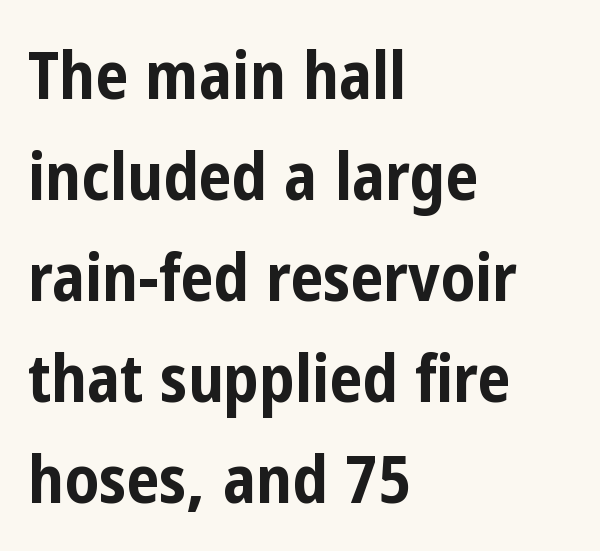
{"serif": "no", "italic": "no", "bold": "yes", "weight": "bold", "width": "condensed", "stroke_contrast": "low", "x_height": "medium", "monospaced": "no", "underline": "no", "align": "left", "line_spacing": "normal", "line_spacing_ratio": 1.53, "letter_spacing": "normal", "letter_spacing_em": 0.0, "glyph_px": 66}
